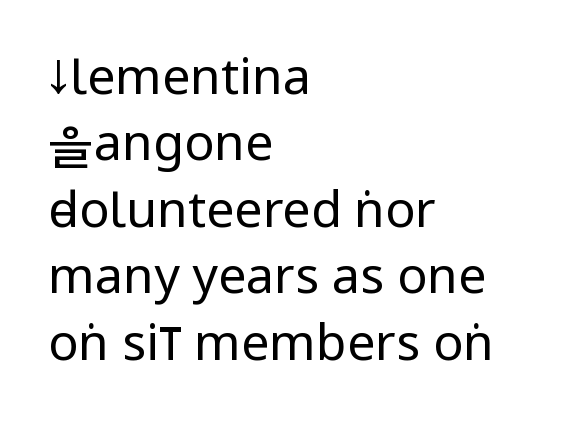
Q: Is the text bold? A: No.
Q: Is the text italic (slanted)? A: No, it is upright.
Q: Is the typeface a serif or a sans-serif typeface? A: Sans-serif.
Q: Is the text underlined? A: No.
Q: How is the paragraph aligned? A: Left-aligned.
Q: Is the spacing between letters normal or unusually wide? A: Normal.
Q: Is the spacing between lines tight, normal or loose? A: Normal.
Q: Width (condensed, normal, or wide)? A: Condensed.
Q: Stroke contrast? A: Low.
